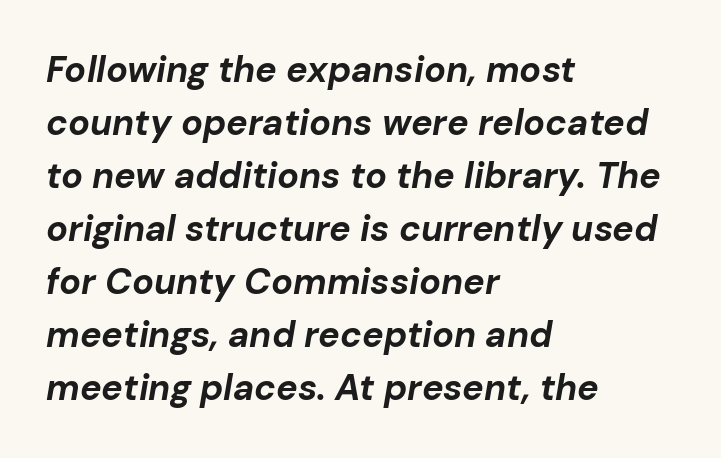
The image shows 36 px bold type, italic (leaning right); set left-aligned, normal line spacing (1.47x), normal letter spacing, not underlined; low stroke contrast and a medium x-height.
